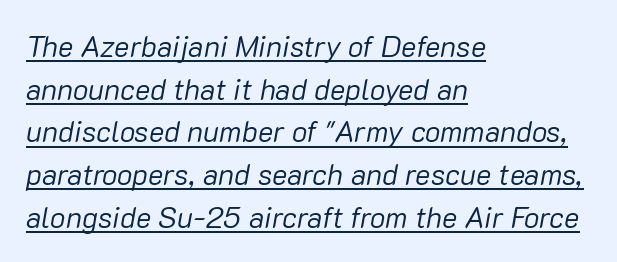
Q: Is the text bold? A: No.
Q: Is the text italic (slanted)? A: Yes, it leans right by about 10 degrees.
Q: Is the text underlined? A: Yes.
Q: How is the paragraph aligned? A: Left-aligned.
Q: Is the spacing between letters normal or unusually wide? A: Normal.
Q: Is the spacing between lines tight, normal or loose? A: Normal.
Q: Width (condensed, normal, or wide)? A: Normal.
Q: Stroke contrast? A: Low.
Q: x-height? A: Medium.
Q: Monospaced? A: No.
